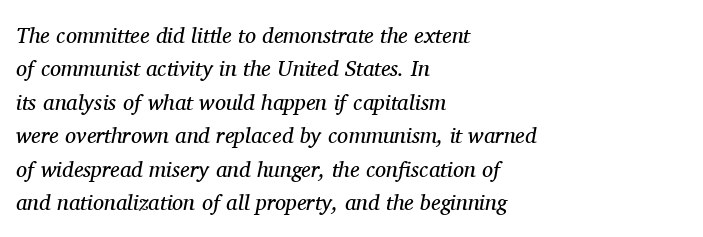
{"italic": "yes", "lean": "right", "slant_degrees": 11, "bold": "no", "underline": "no", "align": "left", "line_spacing": "normal", "line_spacing_ratio": 1.52, "letter_spacing": "normal", "letter_spacing_em": 0.0, "glyph_px": 22}
